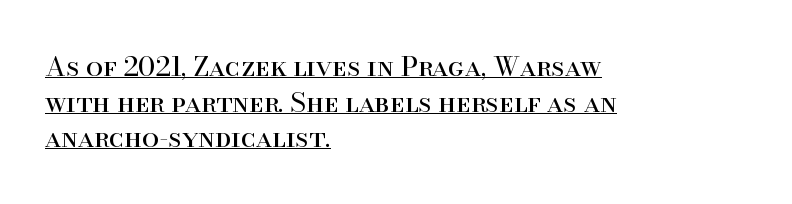
Q: Is the text bold? A: No.
Q: Is the text italic (slanted)? A: No, it is upright.
Q: Is the text underlined? A: Yes.
Q: How is the paragraph aligned? A: Left-aligned.
Q: Is the spacing between letters normal or unusually wide? A: Normal.
Q: Is the spacing between lines tight, normal or loose? A: Normal.
